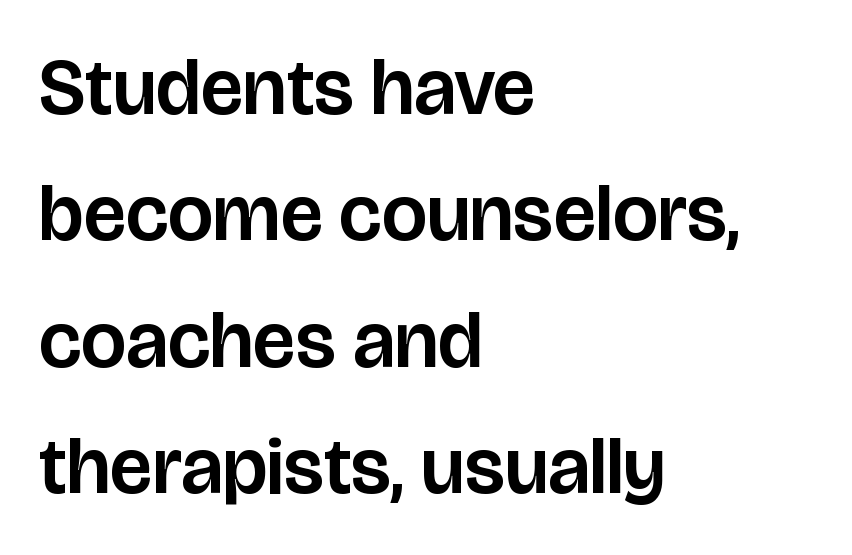
The image shows 80 px sans-serif type, upright; set left-aligned, normal line spacing (1.58x), normal letter spacing, not underlined; low stroke contrast and a large x-height.
